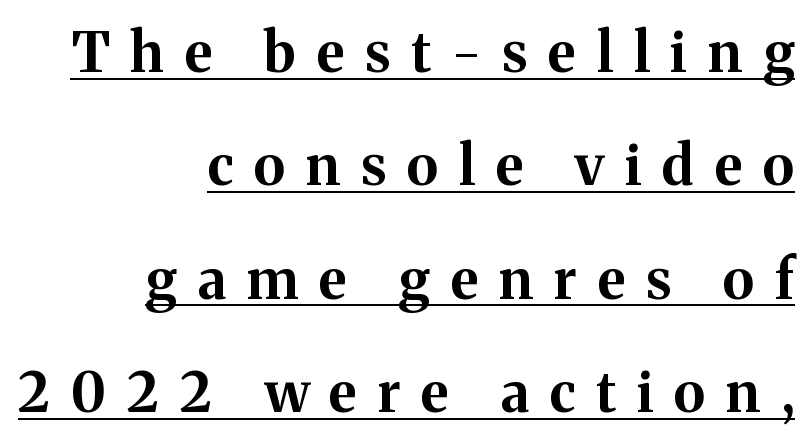
Is there an underline? Yes — a line sits under the letters. Honestly, the letter spacing is so wide it's the main thing you notice. In CSS terms this would be text-align: right. Line spacing here is loose.
